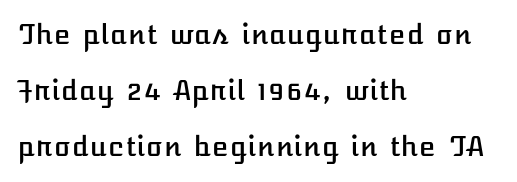
Q: Is the text italic (slanted)? A: No, it is upright.
Q: Is the text underlined? A: No.
Q: How is the paragraph aligned? A: Left-aligned.
Q: Is the spacing between letters normal or unusually wide? A: Normal.
Q: Is the spacing between lines tight, normal or loose? A: Loose.
